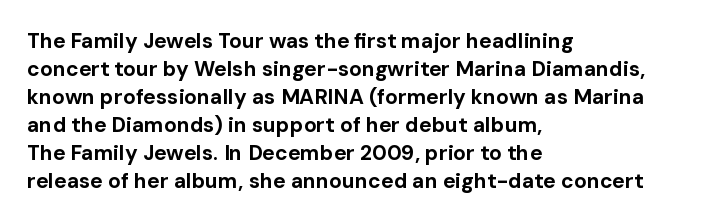
Q: Is the text bold? A: Yes.
Q: Is the text italic (slanted)? A: No, it is upright.
Q: Is the text underlined? A: No.
Q: How is the paragraph aligned? A: Left-aligned.
Q: Is the spacing between letters normal or unusually wide? A: Normal.
Q: Is the spacing between lines tight, normal or loose? A: Normal.
